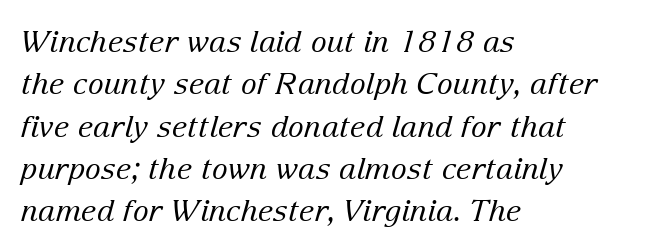
The image shows 30 px regular-weight serif type, italic (leaning right); set left-aligned, normal line spacing (1.41x), normal letter spacing, not underlined; low stroke contrast and a medium x-height.
